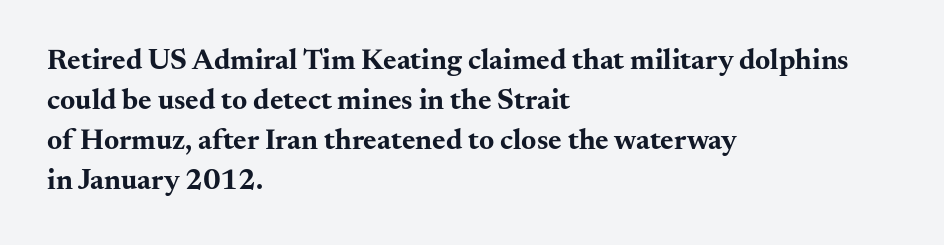
{"serif": "yes", "italic": "no", "bold": "yes", "weight": "bold", "width": "wide", "stroke_contrast": "medium", "x_height": "small", "monospaced": "no", "underline": "no", "align": "left", "line_spacing": "normal", "line_spacing_ratio": 1.38, "letter_spacing": "normal", "letter_spacing_em": 0.0, "glyph_px": 29}
